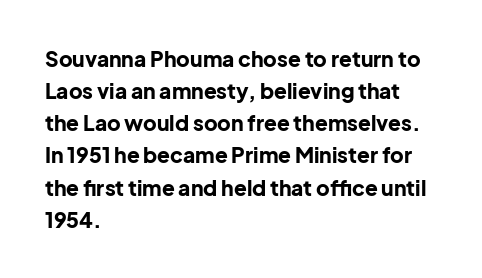
Tracking value appears to be zero — textbook default spacing. Is the type bold? Yes — the strokes are clearly thick and heavy. The block of text has a typical density, with ordinary space between rows. The rag falls on the right side of this text block. Words float on clear page, feet unadorned.
